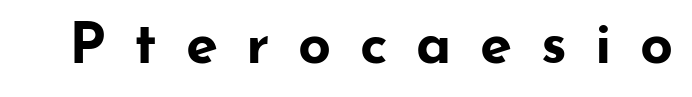
Q: Is the text bold? A: Yes.
Q: Is the text italic (slanted)? A: No, it is upright.
Q: Is the typeface a serif or a sans-serif typeface? A: Sans-serif.
Q: Is the text underlined? A: No.
Q: Is the spacing between letters normal or unusually wide? A: Unusually wide.
Q: Width (condensed, normal, or wide)? A: Wide.
Q: Stroke contrast? A: Low.
Q: x-height? A: Small.
Q: Monospaced? A: No.
